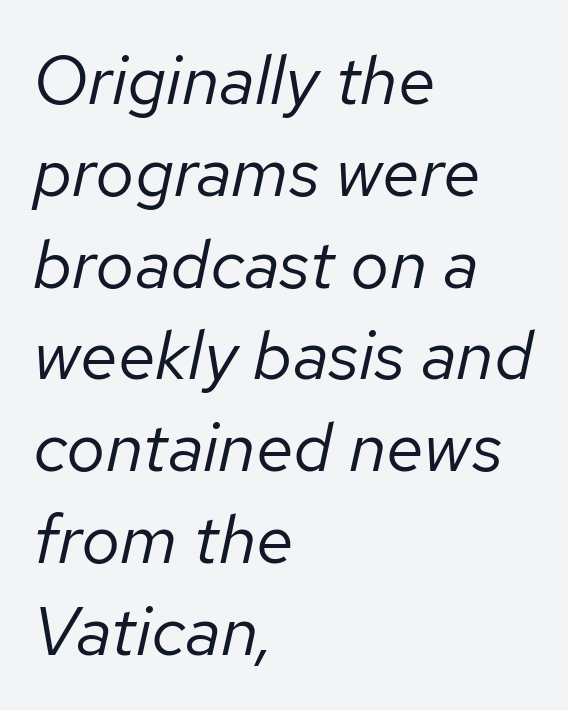
{"italic": "yes", "lean": "right", "slant_degrees": 12, "bold": "no", "weight": "regular", "width": "normal", "stroke_contrast": "low", "x_height": "medium", "monospaced": "no", "underline": "no", "align": "left", "line_spacing": "normal", "line_spacing_ratio": 1.33, "letter_spacing": "normal", "letter_spacing_em": 0.0, "glyph_px": 69}
